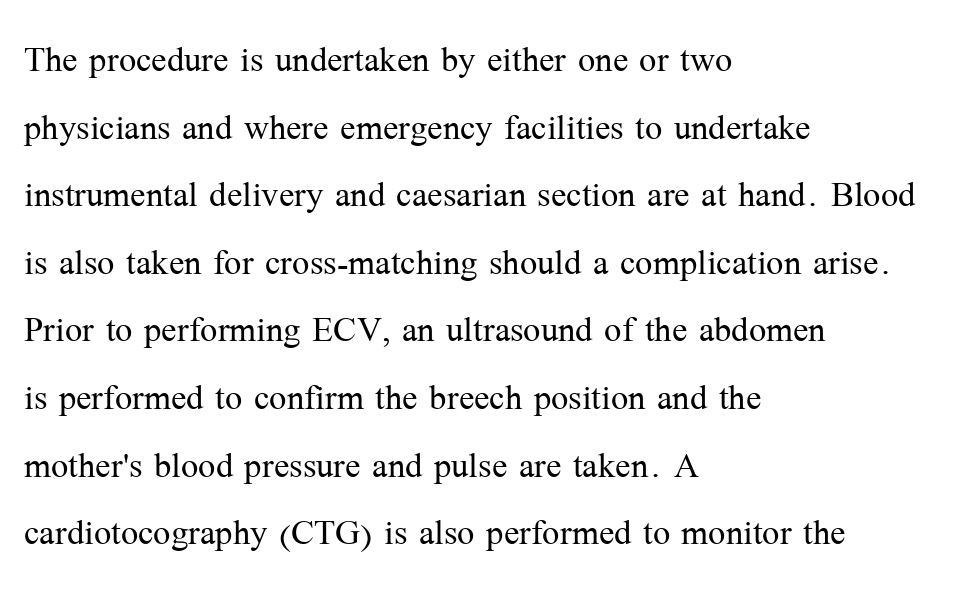
Q: Is the text bold? A: No.
Q: Is the text italic (slanted)? A: No, it is upright.
Q: Is the typeface a serif or a sans-serif typeface? A: Serif.
Q: Is the text underlined? A: No.
Q: How is the paragraph aligned? A: Left-aligned.
Q: Is the spacing between letters normal or unusually wide? A: Normal.
Q: Is the spacing between lines tight, normal or loose? A: Normal.
Q: Width (condensed, normal, or wide)? A: Normal.
Q: Stroke contrast? A: Medium.
Q: x-height? A: Medium.
Q: Monospaced? A: No.
